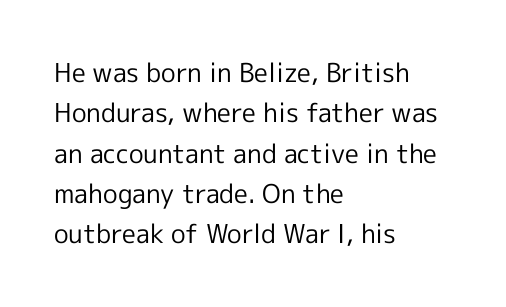
The image shows 26 px text type, upright; set left-aligned, normal line spacing (1.55x), normal letter spacing, not underlined.
